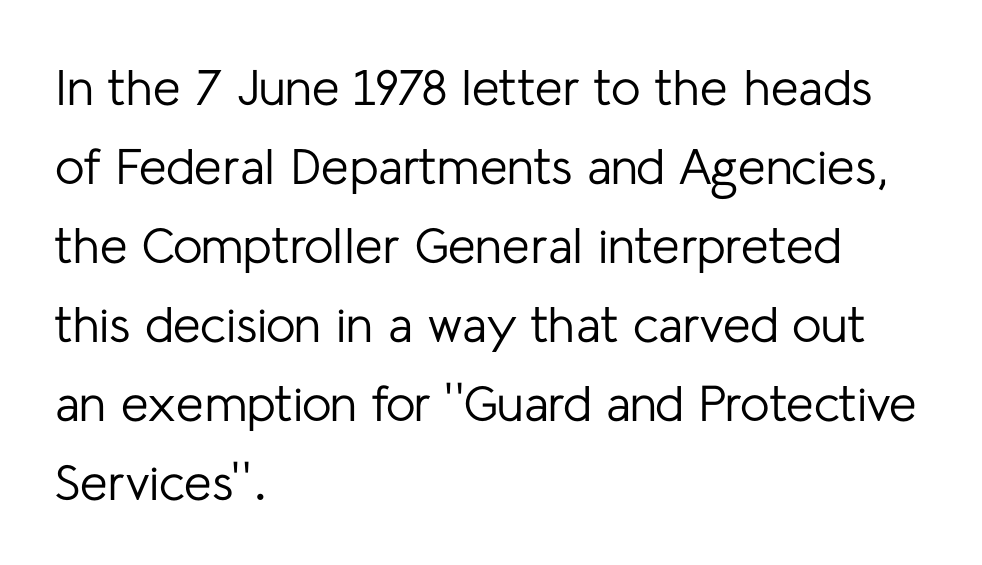
The gap between lines stays unmarked. The letters advance in unequal steps, a hallmark of proportional type. The rows are spaced the way most documents space them. The typesetter chose a ragged-right arrangement here.
